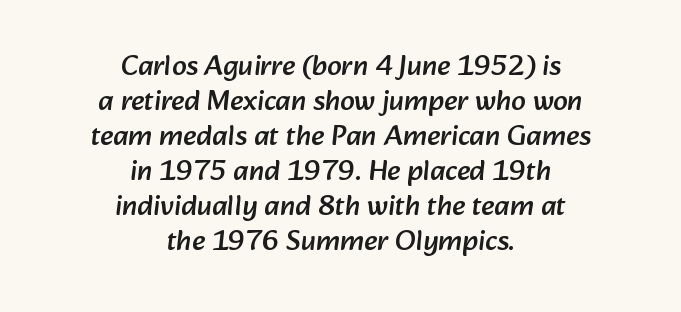
{"serif": "no", "width": "normal", "stroke_contrast": "low", "x_height": "medium", "monospaced": "no", "underline": "no", "align": "center", "line_spacing_ratio": 1.21, "letter_spacing": "normal", "letter_spacing_em": 0.0, "glyph_px": 29}
